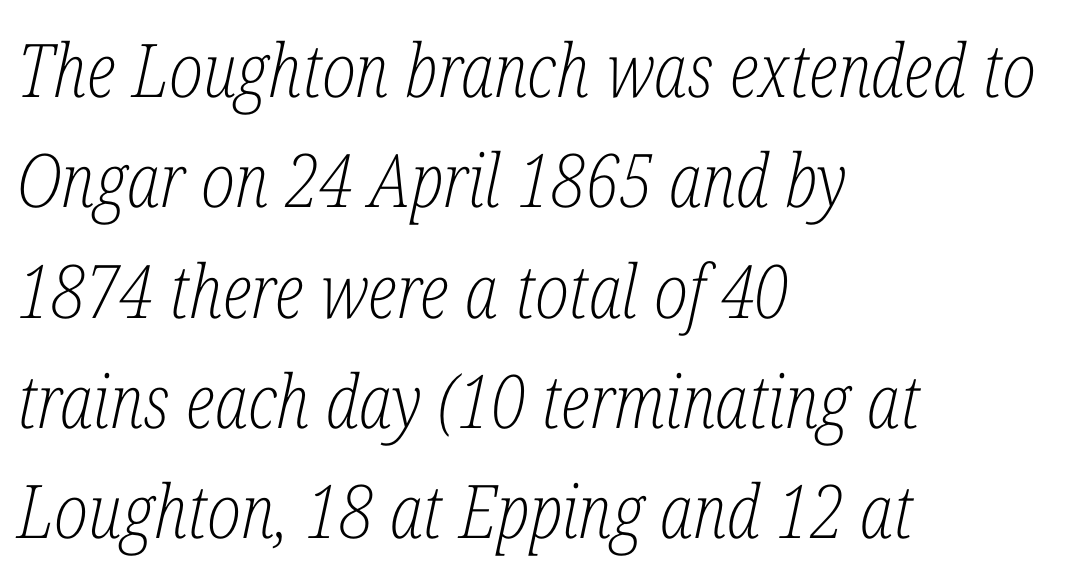
Q: Is the text bold? A: No.
Q: Is the text italic (slanted)? A: Yes, it leans right by about 12 degrees.
Q: Is the typeface a serif or a sans-serif typeface? A: Serif.
Q: Is the text underlined? A: No.
Q: How is the paragraph aligned? A: Left-aligned.
Q: Is the spacing between letters normal or unusually wide? A: Normal.
Q: Is the spacing between lines tight, normal or loose? A: Normal.
Q: Width (condensed, normal, or wide)? A: Condensed.
Q: Stroke contrast? A: Low.
Q: x-height? A: Medium.
Q: Monospaced? A: No.
